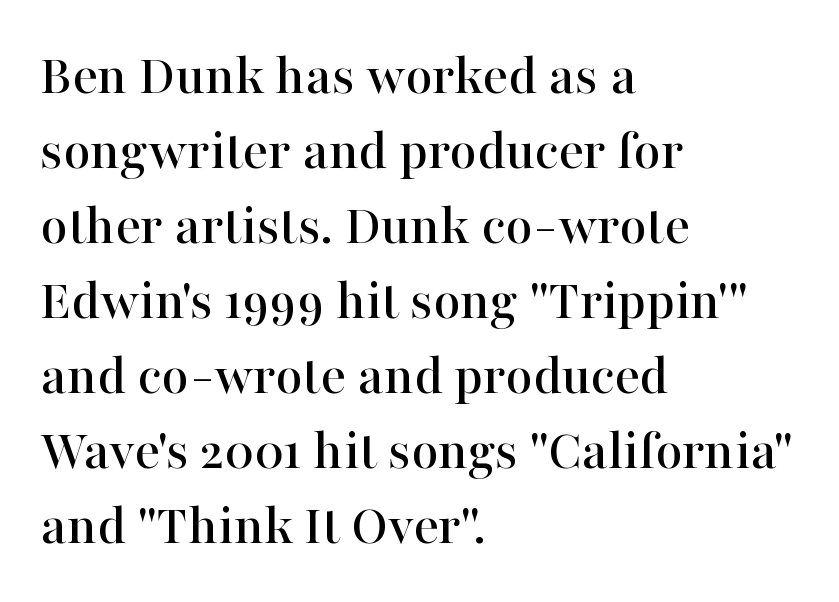
{"serif": "yes", "italic": "no", "width": "normal", "stroke_contrast": "high", "x_height": "medium", "monospaced": "no", "underline": "no", "align": "left", "line_spacing": "normal", "line_spacing_ratio": 1.27, "letter_spacing": "normal", "letter_spacing_em": 0.0, "glyph_px": 59}
